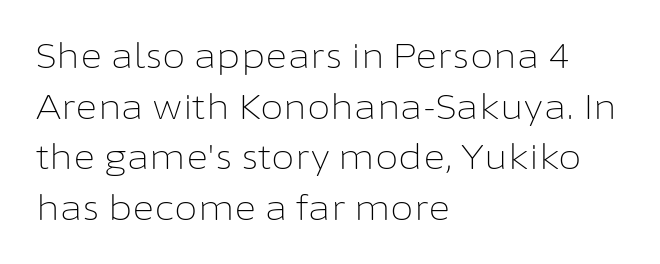
Q: Is the text bold? A: No.
Q: Is the text italic (slanted)? A: No, it is upright.
Q: Is the typeface a serif or a sans-serif typeface? A: Sans-serif.
Q: Is the text underlined? A: No.
Q: How is the paragraph aligned? A: Left-aligned.
Q: Is the spacing between letters normal or unusually wide? A: Normal.
Q: Is the spacing between lines tight, normal or loose? A: Normal.
Q: Width (condensed, normal, or wide)? A: Normal.
Q: Stroke contrast? A: Low.
Q: x-height? A: Medium.
Q: Monospaced? A: No.
